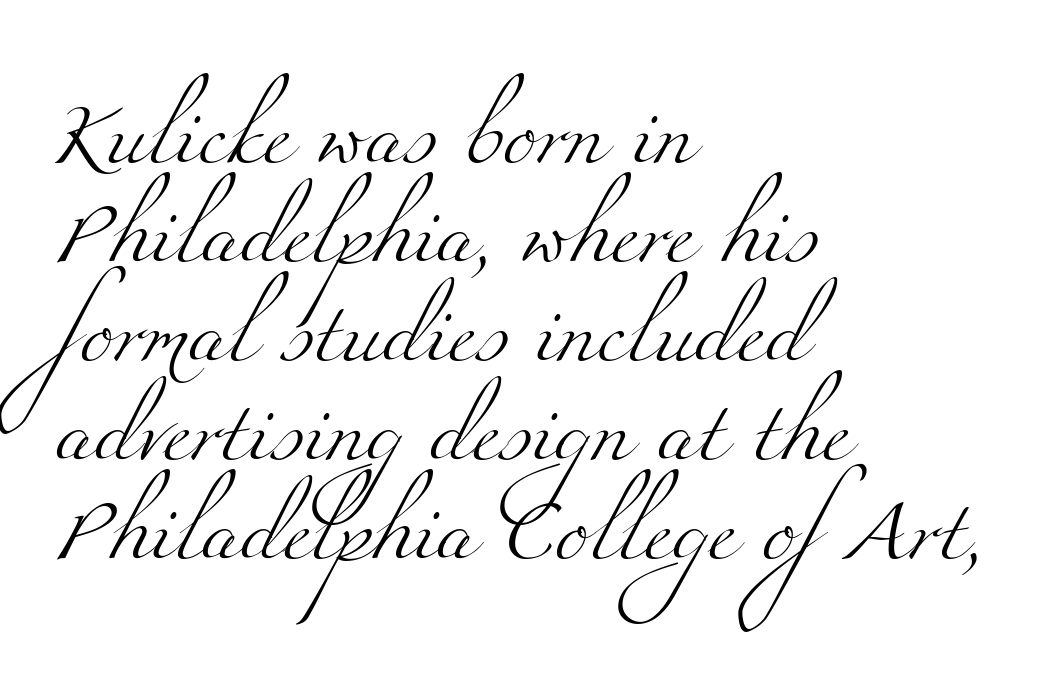
The gaps between neighbouring characters are ordinary and unremarkable. Proportional: the letters do not fall into vertical columns. A classic flush-left, rag-right setting is used for this passage. This reads as an unemphasized weight, regular at the heaviest. Honestly, there is no underline to notice here at all.
